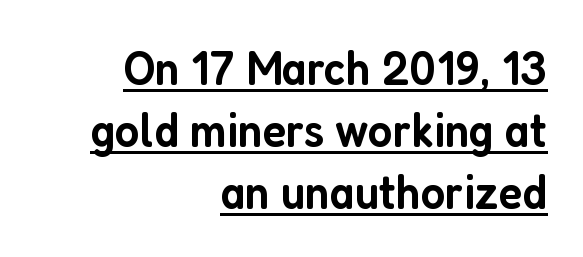
{"serif": "no", "italic": "no", "bold": "semi", "weight": "semibold", "width": "condensed", "stroke_contrast": "low", "x_height": "medium", "monospaced": "no", "underline": "yes", "align": "right", "line_spacing_ratio": 1.24, "letter_spacing": "normal", "letter_spacing_em": 0.0, "glyph_px": 50}
